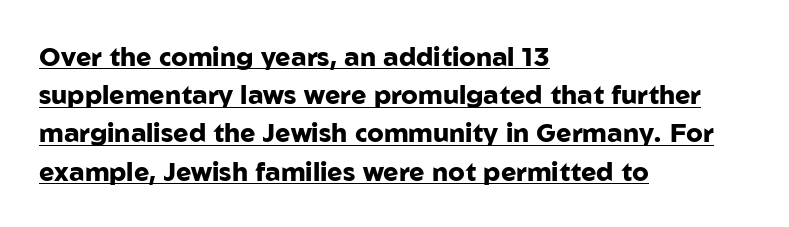
{"italic": "no", "bold": "yes", "underline": "yes", "align": "left", "line_spacing": "normal", "line_spacing_ratio": 1.47, "letter_spacing": "normal", "letter_spacing_em": 0.0, "glyph_px": 26}
